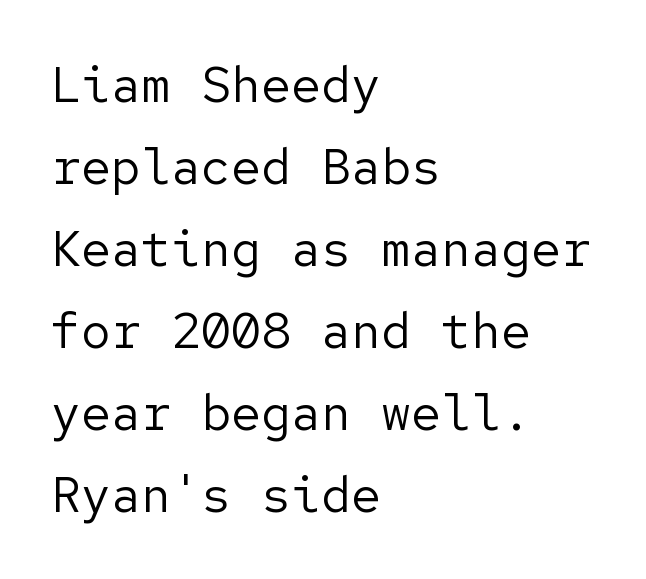
{"serif": "no", "italic": "no", "bold": "no", "weight": "regular", "width": "normal", "stroke_contrast": "low", "x_height": "medium", "underline": "no", "align": "left", "line_spacing": "normal", "line_spacing_ratio": 1.64, "letter_spacing": "normal", "letter_spacing_em": 0.0, "glyph_px": 50}
